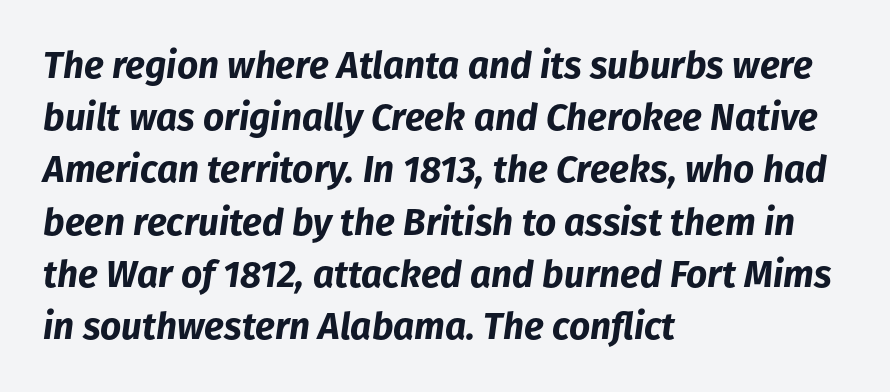
Q: Is the text bold? A: Yes.
Q: Is the text italic (slanted)? A: Yes, it leans right by about 8 degrees.
Q: Is the text underlined? A: No.
Q: How is the paragraph aligned? A: Left-aligned.
Q: Is the spacing between letters normal or unusually wide? A: Normal.
Q: Is the spacing between lines tight, normal or loose? A: Normal.
Q: Width (condensed, normal, or wide)? A: Normal.
Q: Stroke contrast? A: Low.
Q: x-height? A: Medium.
Q: Monospaced? A: No.
